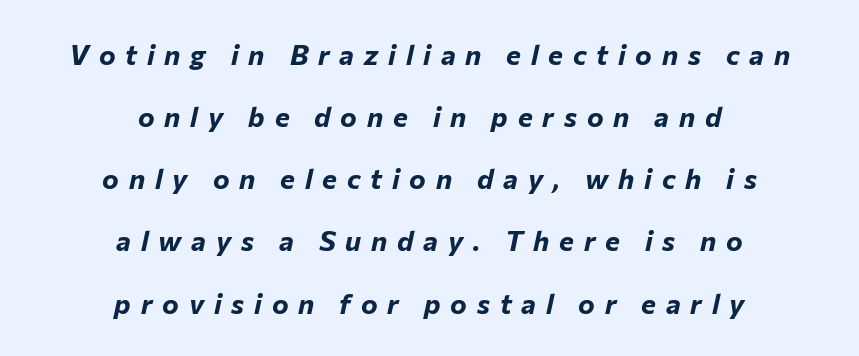
{"italic": "yes", "lean": "right", "slant_degrees": 12, "bold": "yes", "weight": "bold", "width": "normal", "stroke_contrast": "low", "x_height": "medium", "monospaced": "no", "underline": "no", "align": "center", "line_spacing": "loose", "line_spacing_ratio": 2.22, "letter_spacing": "wide", "letter_spacing_em": 0.35, "glyph_px": 28}
